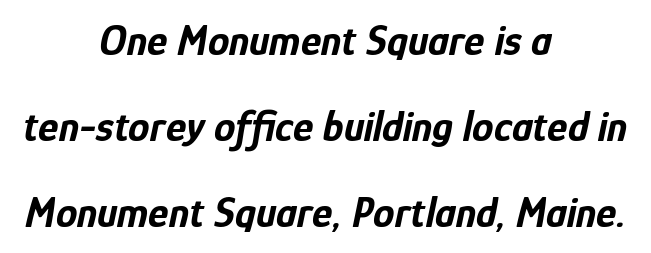
Q: Is the text bold? A: Yes.
Q: Is the text italic (slanted)? A: Yes, it leans right by about 12 degrees.
Q: Is the text underlined? A: No.
Q: How is the paragraph aligned? A: Centered.
Q: Is the spacing between letters normal or unusually wide? A: Normal.
Q: Is the spacing between lines tight, normal or loose? A: Loose.
Q: Width (condensed, normal, or wide)? A: Condensed.
Q: Stroke contrast? A: Low.
Q: x-height? A: Medium.
Q: Monospaced? A: No.
